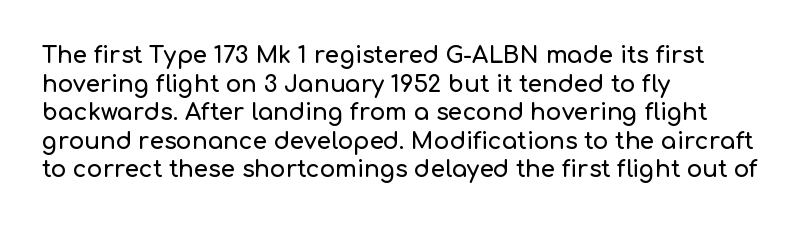
Q: Is the text italic (slanted)? A: No, it is upright.
Q: Is the text underlined? A: No.
Q: How is the paragraph aligned? A: Left-aligned.
Q: Is the spacing between letters normal or unusually wide? A: Normal.
